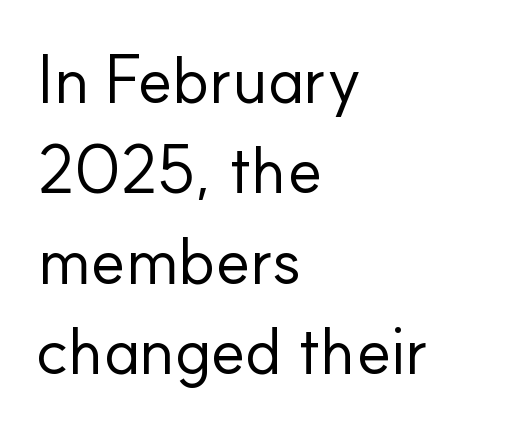
The image shows 66 px regular-weight sans-serif type, upright; set left-aligned, normal line spacing (1.37x), normal letter spacing, not underlined; low stroke contrast and a small x-height.
